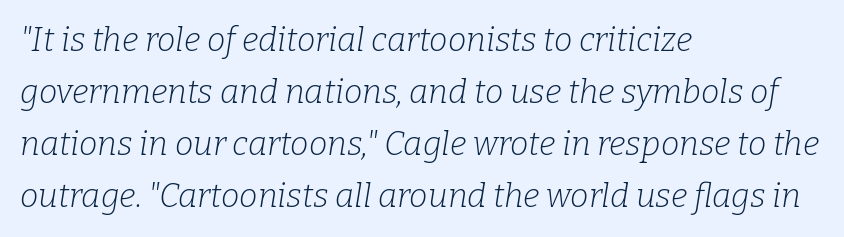
Q: Is the text bold? A: No.
Q: Is the text italic (slanted)? A: Yes, it leans right by about 9 degrees.
Q: Is the typeface a serif or a sans-serif typeface? A: Serif.
Q: Is the text underlined? A: No.
Q: How is the paragraph aligned? A: Left-aligned.
Q: Is the spacing between letters normal or unusually wide? A: Normal.
Q: Is the spacing between lines tight, normal or loose? A: Normal.
Q: Width (condensed, normal, or wide)? A: Normal.
Q: Stroke contrast? A: Low.
Q: x-height? A: Medium.
Q: Monospaced? A: No.
